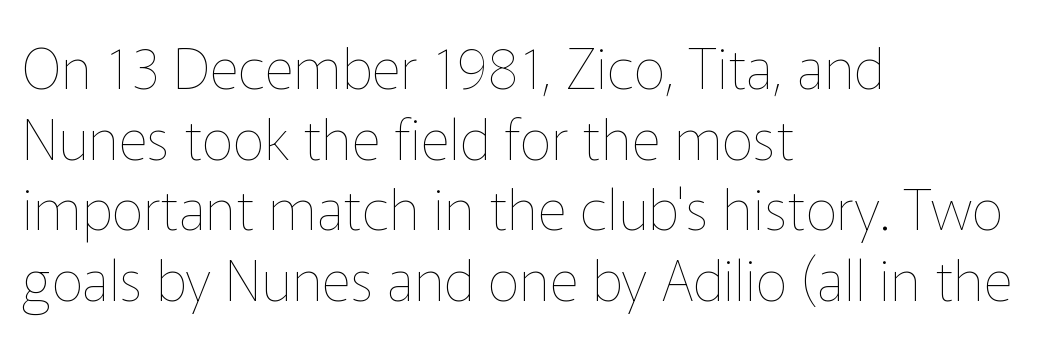
{"italic": "no", "bold": "no", "weight": "thin", "width": "normal", "stroke_contrast": "low", "x_height": "medium", "monospaced": "no", "underline": "no", "align": "left", "line_spacing_ratio": 1.24, "letter_spacing": "normal", "letter_spacing_em": 0.0, "glyph_px": 57}
